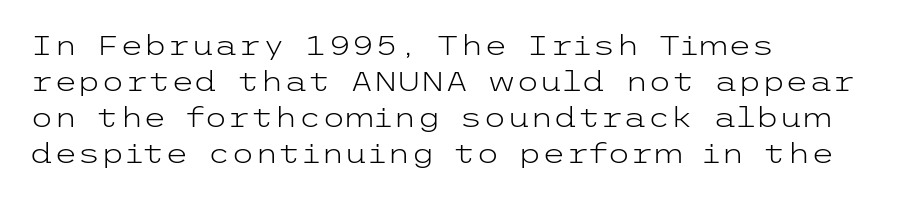
{"italic": "no", "bold": "no", "underline": "no", "align": "left", "line_spacing": "normal", "line_spacing_ratio": 1.33, "letter_spacing": "normal", "letter_spacing_em": 0.0, "glyph_px": 27}
